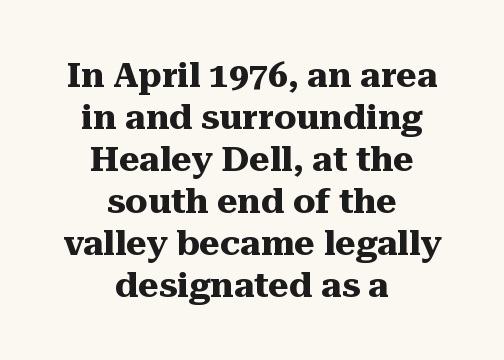
Posture: vertical. As a designer I'd log this as weight 700, bold. Classification — serif. Has an underline been added? It has not.
